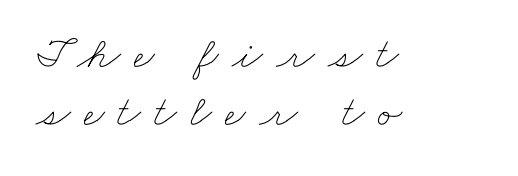
The image shows 45 px thin, wide type; set left-aligned, normal line spacing (1.28x), unusually wide letter spacing (+0.29 em), not underlined; low stroke contrast and a small x-height.
